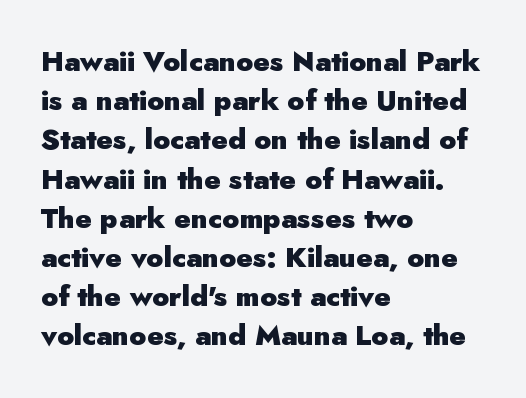
Rule under the text: the space is simply empty. Type style note: lacks serifs. Does the lettering tilt? It doesn't — this is upright. Caption: multi-line text, flush left, ragged right.
